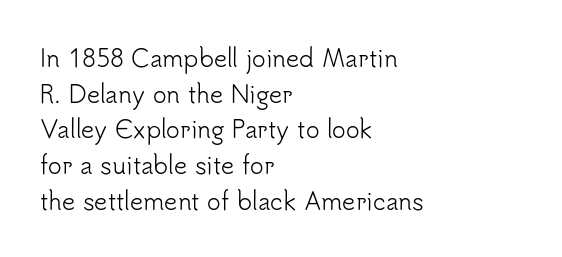
{"italic": "no", "bold": "no", "underline": "no", "align": "left", "line_spacing": "normal", "line_spacing_ratio": 1.55, "letter_spacing": "normal", "letter_spacing_em": 0.0, "glyph_px": 23}
